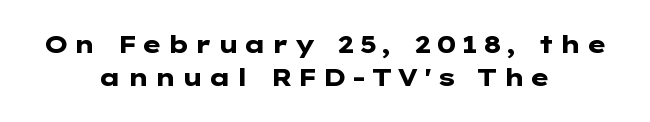
{"italic": "no", "bold": "yes", "underline": "no", "align": "center", "line_spacing": "normal", "line_spacing_ratio": 1.38, "glyph_px": 24}
